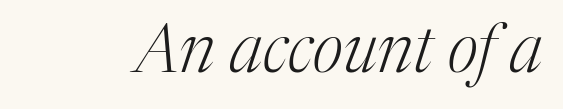
Is this a sans? No — the strokes have serifs. Spacing verdict: proportional, widths tailored to each character. Quick note: italic. Stroke thickness stays within the range of a standard reading face or lighter.
